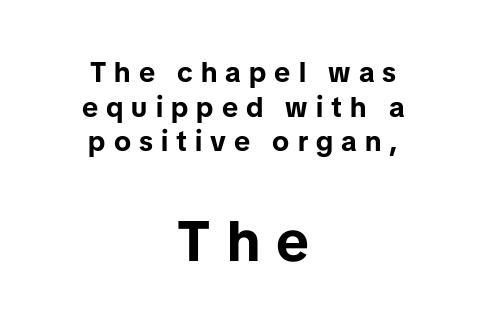
The image shows 57 px bold sans-serif type, upright; set centered, line spacing 1.24x, unusually wide letter spacing (+0.29 em), not underlined; the second (bottom) block is 2.04x larger; low stroke contrast and a medium x-height.
